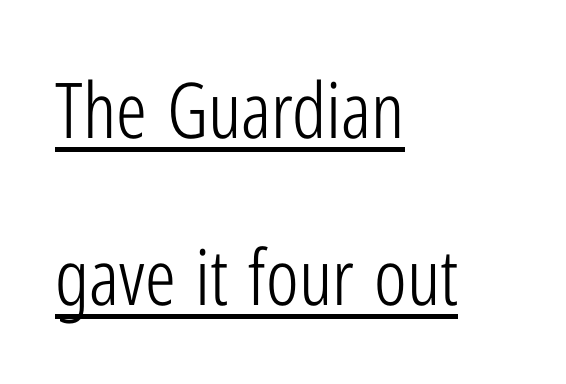
Q: Is the text bold? A: No.
Q: Is the text italic (slanted)? A: No, it is upright.
Q: Is the typeface a serif or a sans-serif typeface? A: Sans-serif.
Q: Is the text underlined? A: Yes.
Q: How is the paragraph aligned? A: Left-aligned.
Q: Is the spacing between letters normal or unusually wide? A: Normal.
Q: Is the spacing between lines tight, normal or loose? A: Loose.
Q: Width (condensed, normal, or wide)? A: Condensed.
Q: Stroke contrast? A: Low.
Q: x-height? A: Medium.
Q: Monospaced? A: No.
